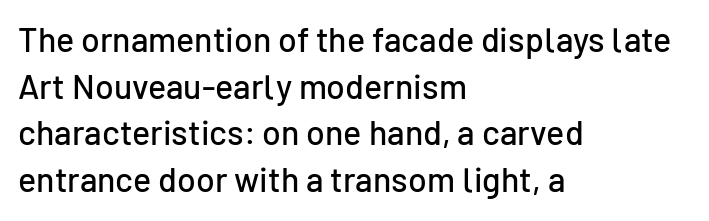
The image shows 34 px sans-serif type, upright; set left-aligned, normal line spacing (1.37x), normal letter spacing, not underlined; low stroke contrast and a medium x-height.
